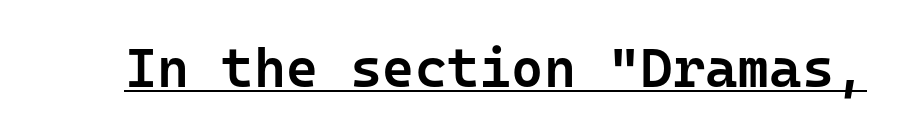
Q: Is the text bold? A: Semi-bold.
Q: Is the text italic (slanted)? A: No, it is upright.
Q: Is the typeface a serif or a sans-serif typeface? A: Sans-serif.
Q: Is the text underlined? A: Yes.
Q: Is the spacing between letters normal or unusually wide? A: Normal.
Q: Width (condensed, normal, or wide)? A: Normal.
Q: Stroke contrast? A: Low.
Q: x-height? A: Medium.
Q: Monospaced? A: Yes.
